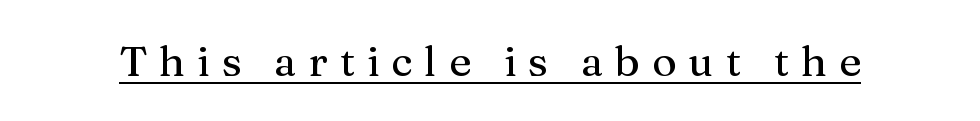
The image shows 42 px serif type, upright; set unusually wide letter spacing (+0.28 em), underlined; medium stroke contrast and a medium x-height.
